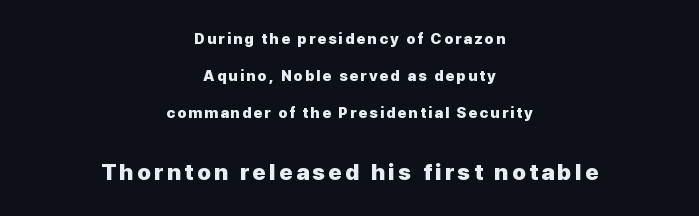
The image shows 23 px bold type, upright; set centered, loose line spacing (2.46x), not underlined; the second (bottom) block is 1.53x larger.
